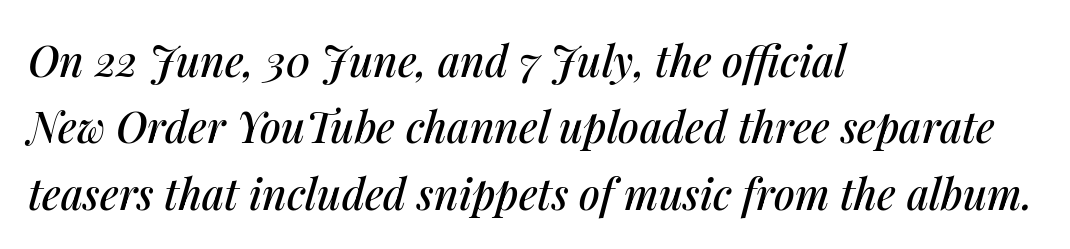
Q: Is the text italic (slanted)? A: Yes, it leans right by about 14 degrees.
Q: Is the text underlined? A: No.
Q: How is the paragraph aligned? A: Left-aligned.
Q: Is the spacing between letters normal or unusually wide? A: Normal.
Q: Is the spacing between lines tight, normal or loose? A: Normal.
Q: Width (condensed, normal, or wide)? A: Normal.
Q: Stroke contrast? A: Medium.
Q: x-height? A: Medium.
Q: Monospaced? A: No.
